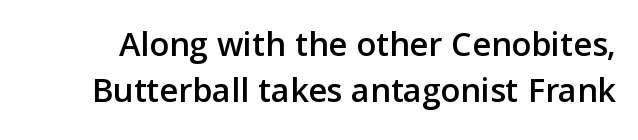
The image shows 36 px sans-serif type, upright; set normal line spacing (1.29x), normal letter spacing, not underlined; low stroke contrast and a medium x-height.
